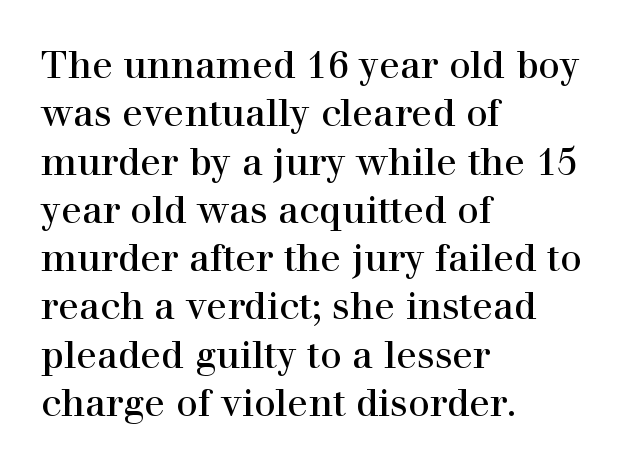
The image shows 38 px regular-weight serif type, upright; set left-aligned, normal line spacing (1.27x), normal letter spacing, not underlined; high stroke contrast and a medium x-height.
